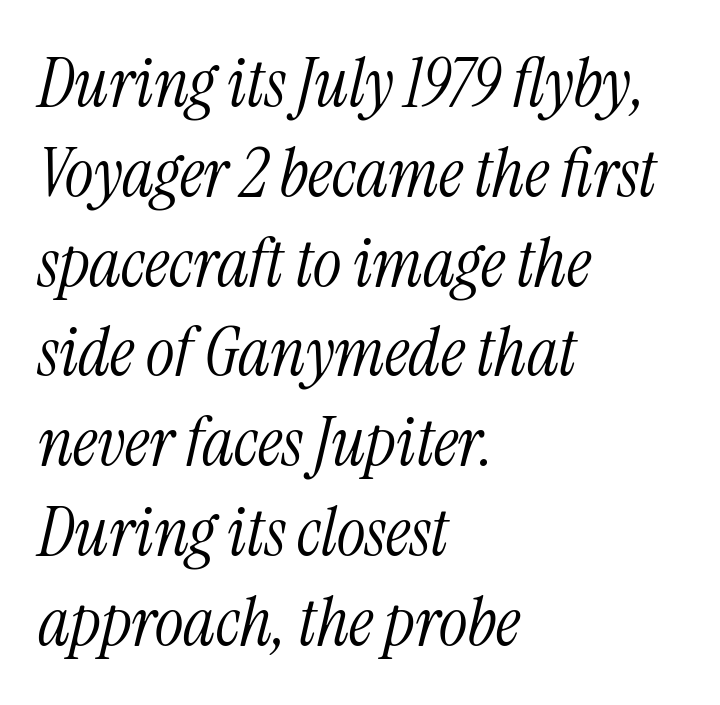
Type style note: has serifs. All the whitespace from short lines collects on the right. A typesetter would mark this as italic. The rendering uses a moderate line-height, typical for paragraphs.
